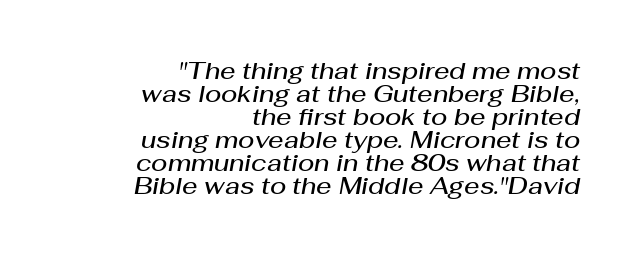
Q: Is the text bold? A: Semi-bold.
Q: Is the text italic (slanted)? A: Yes, it leans right by about 10 degrees.
Q: Is the text underlined? A: No.
Q: How is the paragraph aligned? A: Right-aligned.
Q: Is the spacing between letters normal or unusually wide? A: Normal.
Q: Is the spacing between lines tight, normal or loose? A: Tight.
